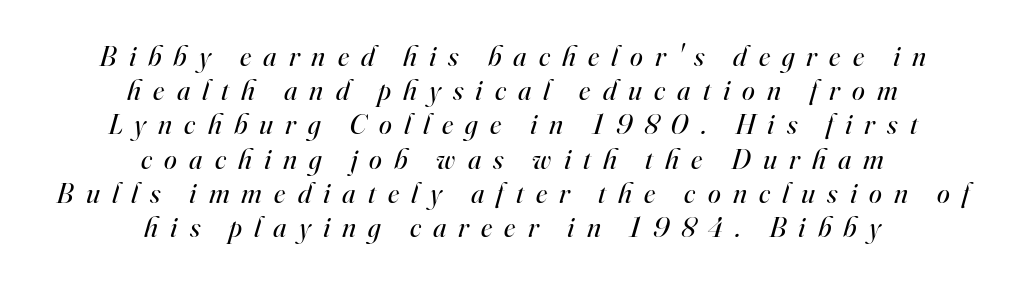
These lines stack symmetrically, like a column narrowing and widening about its center. Does the type have serifs? Yes, each stem ends in a small foot. Stem width sits at or under what a default text font uses. Display-style spreading of the glyphs; the letterfit is very open.
